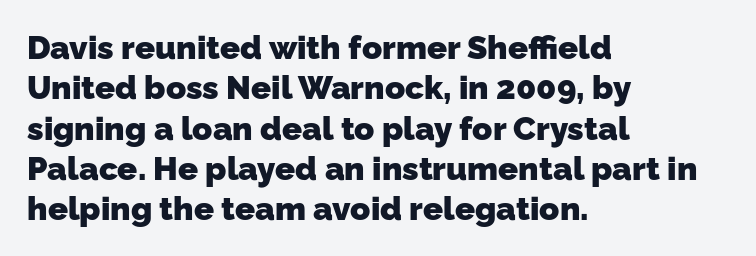
{"serif": "no", "bold": "yes", "weight": "heavy", "width": "normal", "stroke_contrast": "low", "x_height": "medium", "monospaced": "no", "underline": "no", "align": "left", "line_spacing_ratio": 1.22, "letter_spacing": "normal", "letter_spacing_em": 0.0, "glyph_px": 33}
